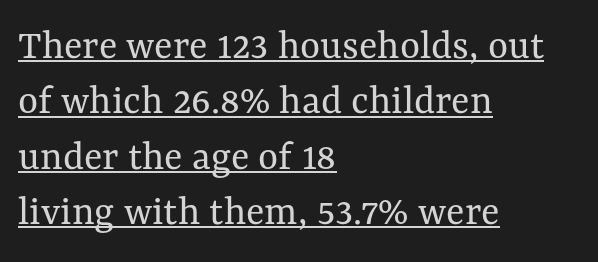
{"italic": "no", "bold": "no", "weight": "regular", "width": "normal", "stroke_contrast": "medium", "x_height": "medium", "monospaced": "no", "underline": "yes", "align": "left", "line_spacing": "normal", "line_spacing_ratio": 1.29, "letter_spacing": "normal", "letter_spacing_em": 0.0, "glyph_px": 43}
